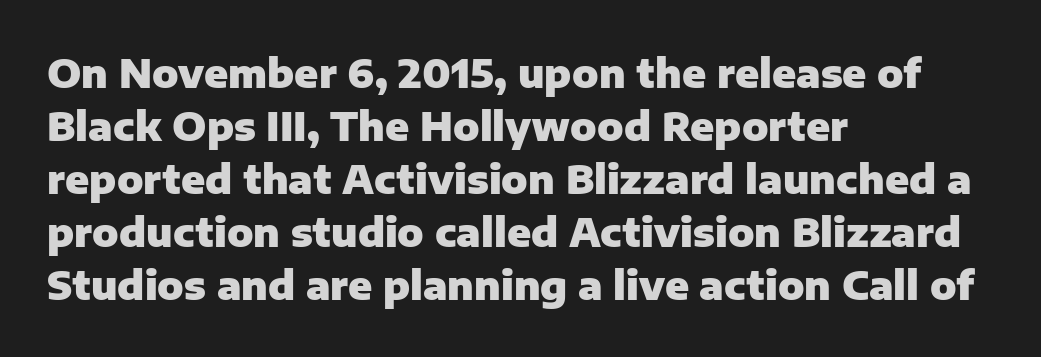
Q: Is the text bold? A: Yes.
Q: Is the text italic (slanted)? A: No, it is upright.
Q: Is the typeface a serif or a sans-serif typeface? A: Sans-serif.
Q: Is the text underlined? A: No.
Q: How is the paragraph aligned? A: Left-aligned.
Q: Is the spacing between letters normal or unusually wide? A: Normal.
Q: Is the spacing between lines tight, normal or loose? A: Normal.
Q: Width (condensed, normal, or wide)? A: Normal.
Q: Stroke contrast? A: Low.
Q: x-height? A: Medium.
Q: Monospaced? A: No.
